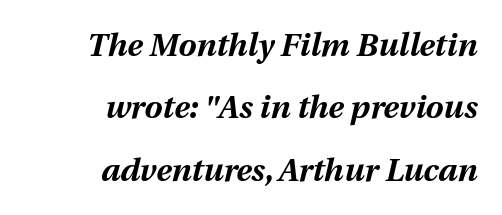
Every row of glyphs terminates at an identical x-position on the right. Set as a true bold cut, around the 700 mark. The foot of each line stays bare and open. There is no visible air inserted between adjacent glyphs.
